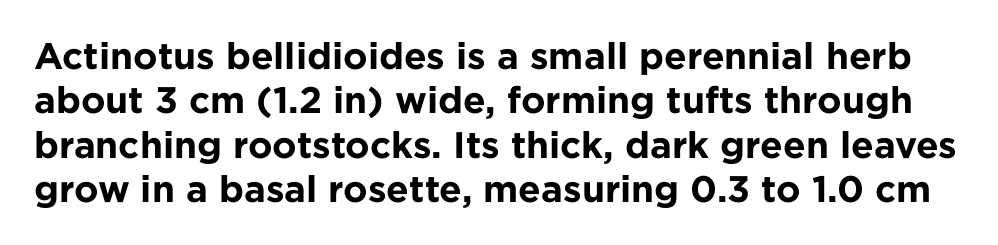
Words appear dense and cohesive because spacing is normal. The typeface chosen for these lines omits serifs. Heft: maximum for text — a bold. The gap between lines stays unmarked. Italic? Not at all — the glyphs are vertical.
